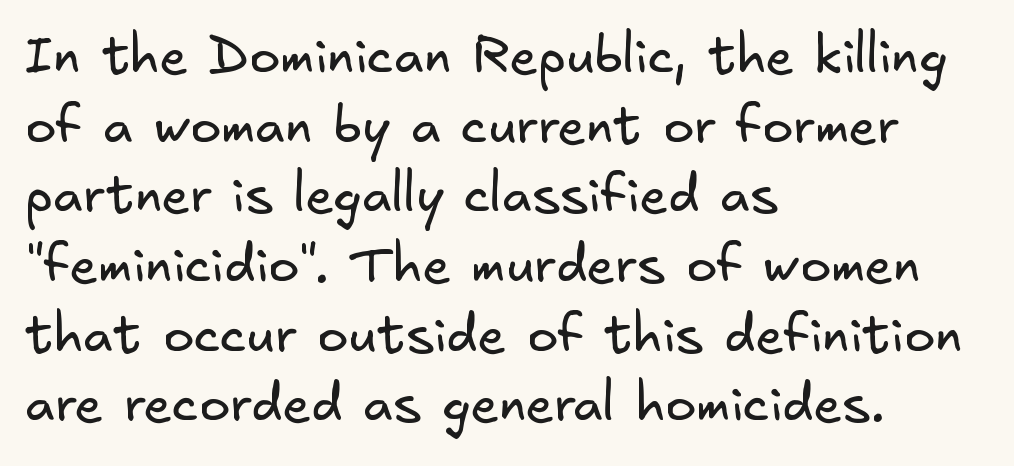
{"serif": "no", "bold": "no", "weight": "regular", "width": "normal", "stroke_contrast": "low", "x_height": "small", "underline": "no", "align": "left", "line_spacing": "normal", "line_spacing_ratio": 1.34, "letter_spacing": "normal", "letter_spacing_em": 0.0, "glyph_px": 52}
